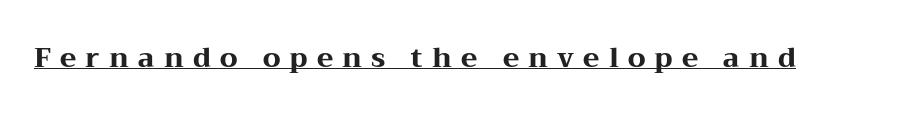
{"italic": "no", "bold": "yes", "underline": "yes", "letter_spacing": "wide", "letter_spacing_em": 0.34, "glyph_px": 27}
